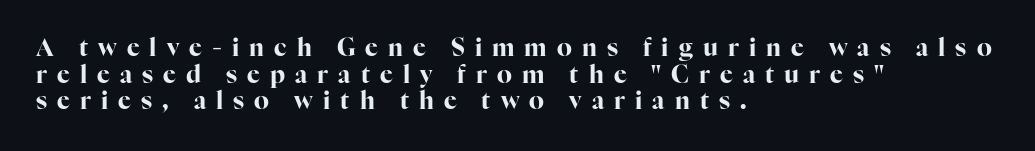
{"italic": "no", "bold": "yes", "underline": "no", "align": "left", "line_spacing": "tight", "line_spacing_ratio": 1.11, "letter_spacing": "wide", "letter_spacing_em": 0.42, "glyph_px": 24}
